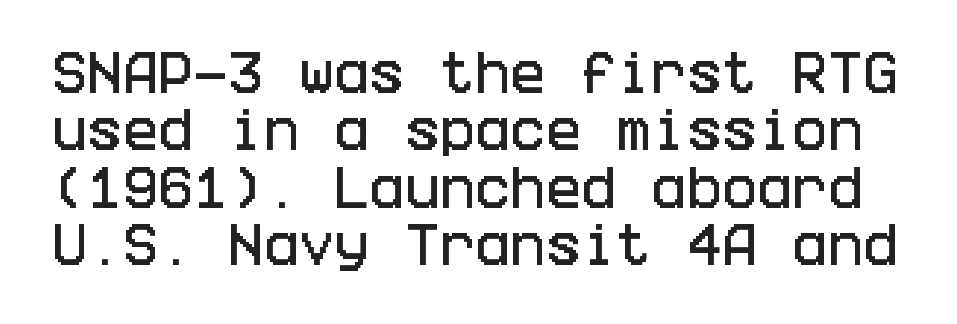
Q: Is the text italic (slanted)? A: No, it is upright.
Q: Is the typeface a serif or a sans-serif typeface? A: Sans-serif.
Q: Is the text underlined? A: No.
Q: Is the spacing between letters normal or unusually wide? A: Normal.
Q: Width (condensed, normal, or wide)? A: Condensed.
Q: Stroke contrast? A: Low.
Q: x-height? A: Large.
